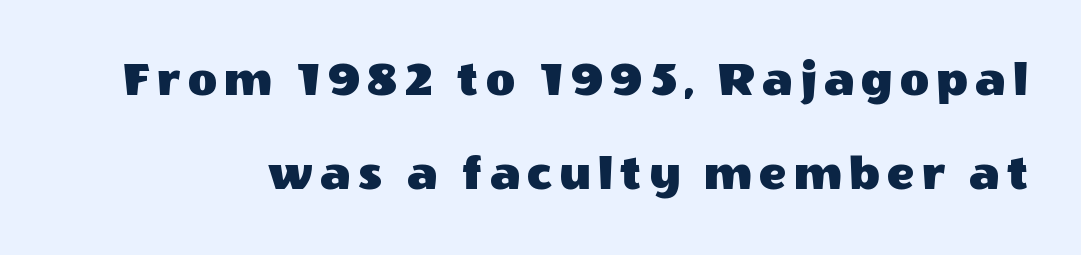
This rendering employs a face without finishing strokes, i.e., a sans-serif. The string is rendered with underlining switched off. The lettering stays uniformly vertical, giving the passage a roman look. The face used here is proportionally spaced, like ordinary book or web type.
